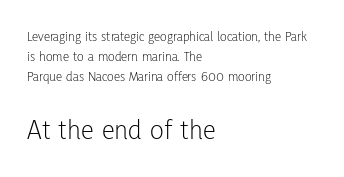
Q: Is the text bold? A: No.
Q: Is the text italic (slanted)? A: No, it is upright.
Q: Is the typeface a serif or a sans-serif typeface? A: Sans-serif.
Q: Is the text underlined? A: No.
Q: How is the paragraph aligned? A: Left-aligned.
Q: Is the spacing between letters normal or unusually wide? A: Normal.
Q: Is the spacing between lines tight, normal or loose? A: Normal.
Q: Which block of text is set in a larger size, the first (top) or the second (bottom)? A: The second (bottom) one.
Q: Width (condensed, normal, or wide)? A: Condensed.
Q: Stroke contrast? A: Low.
Q: x-height? A: Medium.
Q: Monospaced? A: No.
